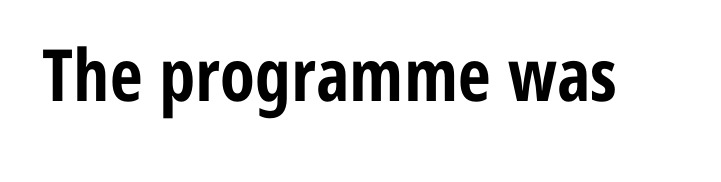
{"serif": "no", "italic": "no", "bold": "yes", "weight": "bold", "width": "condensed", "stroke_contrast": "low", "x_height": "medium", "monospaced": "no", "underline": "no", "letter_spacing": "normal", "letter_spacing_em": 0.0, "glyph_px": 72}
